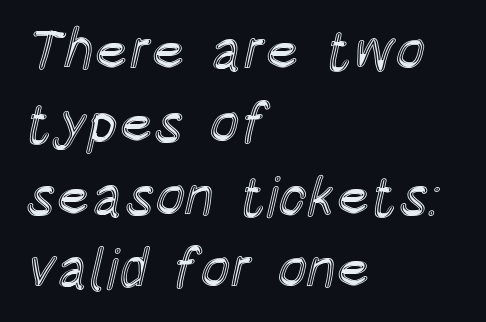
The passage is arranged the way most books set body copy — flush left. The letters advance in unequal steps, a hallmark of proportional type. The horizontal fit of the characters is conventional and even. Plain, unruled lines of type.
